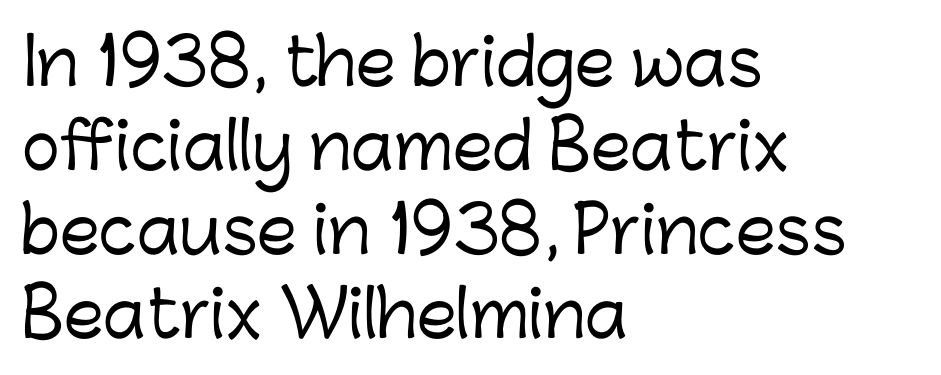
The image shows 64 px sans-serif type, upright; set left-aligned, normal line spacing (1.31x), normal letter spacing, not underlined; low stroke contrast and a medium x-height.
